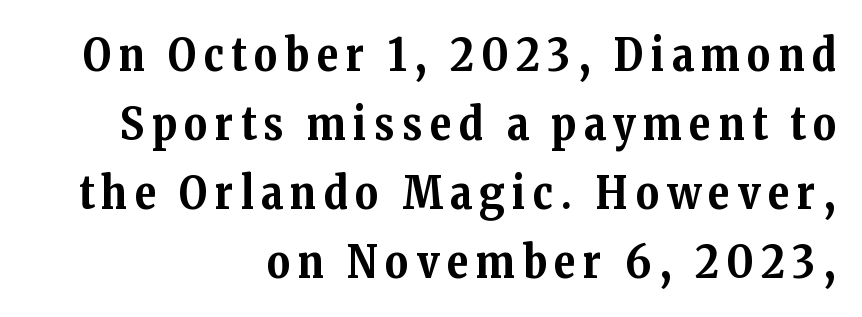
Plenty of ink on the page — the face is bold. Do the letters lean? They stand straight. Reading down the block, your eye finds every line finishing at a fixed right position. Spacing verdict: proportional, widths tailored to each character.
